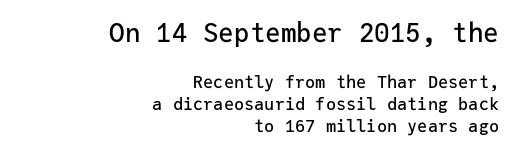
Q: Is the text italic (slanted)? A: No, it is upright.
Q: Is the text underlined? A: No.
Q: How is the paragraph aligned? A: Right-aligned.
Q: Is the spacing between letters normal or unusually wide? A: Normal.
Q: Is the spacing between lines tight, normal or loose? A: Normal.
Q: Which block of text is set in a larger size, the first (top) or the second (bottom)? A: The first (top) one.
